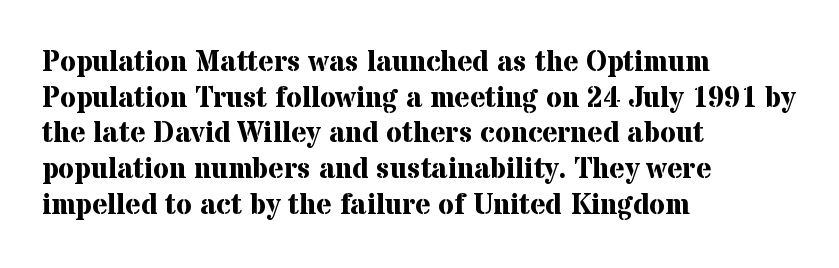
Q: Is the text bold? A: Yes.
Q: Is the text italic (slanted)? A: No, it is upright.
Q: Is the typeface a serif or a sans-serif typeface? A: Serif.
Q: Is the text underlined? A: No.
Q: How is the paragraph aligned? A: Left-aligned.
Q: Is the spacing between letters normal or unusually wide? A: Normal.
Q: Width (condensed, normal, or wide)? A: Normal.
Q: Stroke contrast? A: Medium.
Q: x-height? A: Medium.
Q: Monospaced? A: No.
